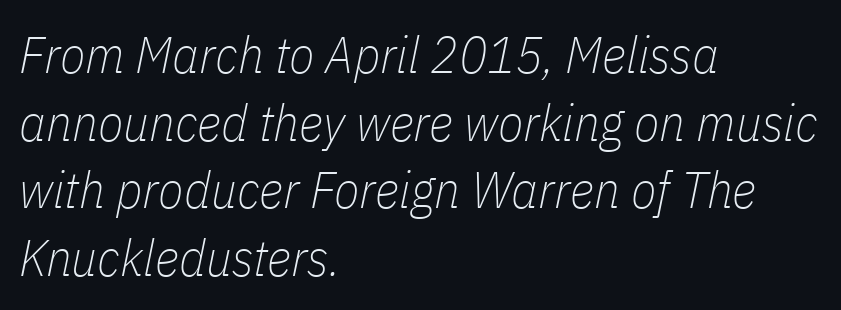
The face used here is proportionally spaced, like ordinary book or web type. The zone under the glyphs is completely vacant. The leading is moderate, giving the passage an even texture. Caption: multi-line text, flush left, ragged right. Vertical stems look standard width or narrower in stroke.
